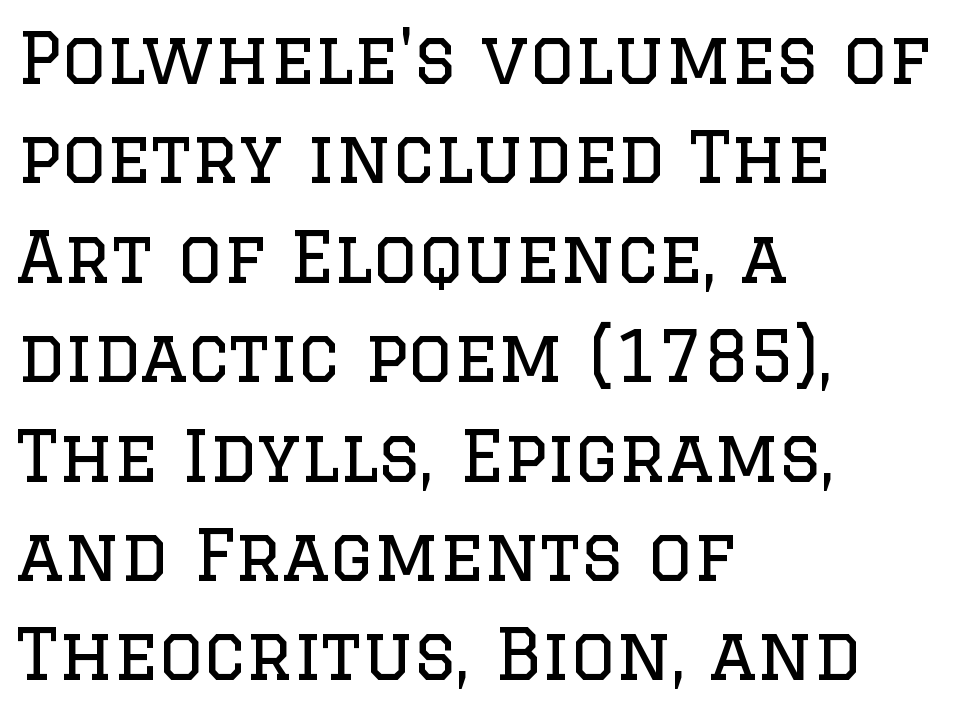
Q: Is the text bold? A: No.
Q: Is the text italic (slanted)? A: No, it is upright.
Q: Is the typeface a serif or a sans-serif typeface? A: Serif.
Q: Is the text underlined? A: No.
Q: How is the paragraph aligned? A: Left-aligned.
Q: Is the spacing between letters normal or unusually wide? A: Normal.
Q: Is the spacing between lines tight, normal or loose? A: Normal.
Q: Width (condensed, normal, or wide)? A: Normal.
Q: Stroke contrast? A: Low.
Q: x-height? A: Large.
Q: Monospaced? A: No.
